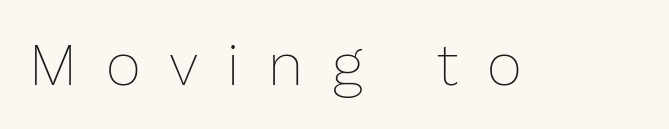
{"italic": "no", "bold": "no", "weight": "thin", "width": "normal", "stroke_contrast": "low", "x_height": "medium", "monospaced": "no", "underline": "no", "letter_spacing": "wide", "letter_spacing_em": 0.48, "glyph_px": 60}
